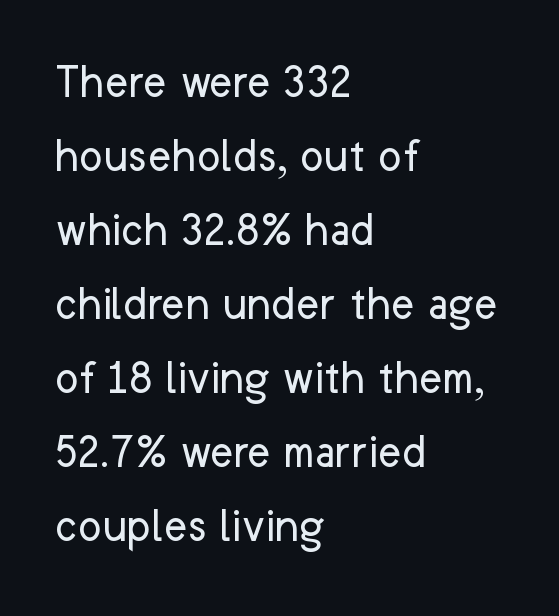
Q: Is the text bold? A: No.
Q: Is the text italic (slanted)? A: No, it is upright.
Q: Is the typeface a serif or a sans-serif typeface? A: Sans-serif.
Q: Is the text underlined? A: No.
Q: How is the paragraph aligned? A: Left-aligned.
Q: Is the spacing between letters normal or unusually wide? A: Normal.
Q: Is the spacing between lines tight, normal or loose? A: Normal.
Q: Width (condensed, normal, or wide)? A: Normal.
Q: Stroke contrast? A: Low.
Q: x-height? A: Medium.
Q: Monospaced? A: No.
